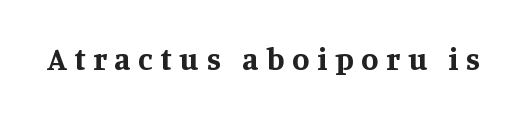
Q: Is the text bold? A: Yes.
Q: Is the text italic (slanted)? A: No, it is upright.
Q: Is the typeface a serif or a sans-serif typeface? A: Serif.
Q: Is the text underlined? A: No.
Q: Is the spacing between letters normal or unusually wide? A: Unusually wide.
Q: Width (condensed, normal, or wide)? A: Normal.
Q: Stroke contrast? A: Medium.
Q: x-height? A: Large.
Q: Monospaced? A: No.
